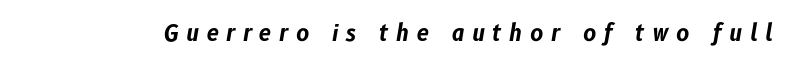
{"italic": "yes", "lean": "right", "slant_degrees": 10, "bold": "yes", "underline": "no", "letter_spacing": "wide", "letter_spacing_em": 0.35, "glyph_px": 22}
